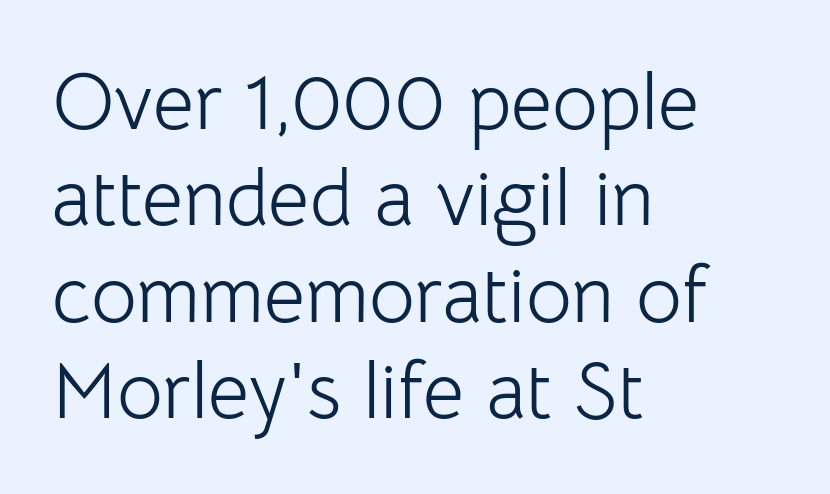
{"serif": "no", "italic": "no", "bold": "no", "weight": "light", "width": "normal", "stroke_contrast": "low", "x_height": "medium", "monospaced": "no", "underline": "no", "align": "left", "line_spacing_ratio": 1.22, "letter_spacing": "normal", "letter_spacing_em": 0.0, "glyph_px": 79}
